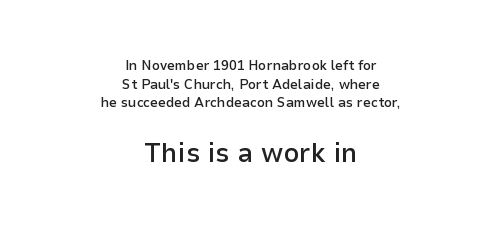
Q: Is the text bold? A: Semi-bold.
Q: Is the text italic (slanted)? A: No, it is upright.
Q: Is the typeface a serif or a sans-serif typeface? A: Sans-serif.
Q: Is the text underlined? A: No.
Q: How is the paragraph aligned? A: Centered.
Q: Is the spacing between letters normal or unusually wide? A: Normal.
Q: Is the spacing between lines tight, normal or loose? A: Normal.
Q: Which block of text is set in a larger size, the first (top) or the second (bottom)? A: The second (bottom) one.
Q: Width (condensed, normal, or wide)? A: Normal.
Q: Stroke contrast? A: Low.
Q: x-height? A: Medium.
Q: Monospaced? A: No.
